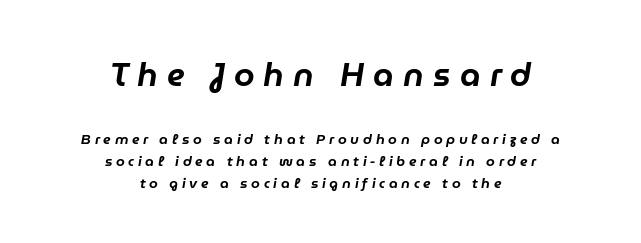
{"italic": "yes", "lean": "right", "slant_degrees": 9, "width": "normal", "stroke_contrast": "low", "x_height": "medium", "monospaced": "no", "underline": "no", "align": "center", "line_spacing": "normal", "line_spacing_ratio": 1.58, "letter_spacing": "wide", "letter_spacing_em": 0.27, "larger_block": "first", "size_ratio": 2.36, "glyph_px": 33}
